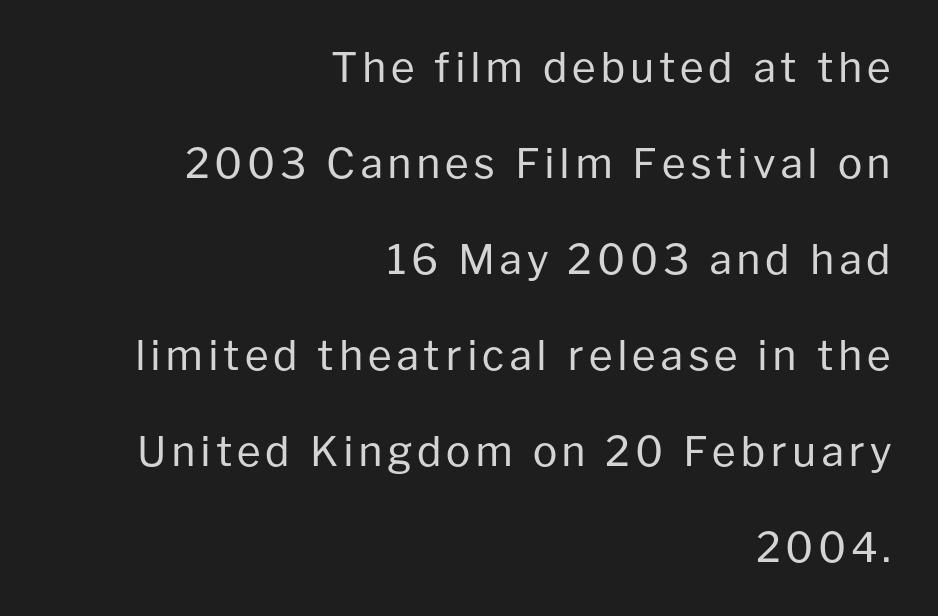
Q: Is the text bold? A: No.
Q: Is the text italic (slanted)? A: No, it is upright.
Q: Is the typeface a serif or a sans-serif typeface? A: Sans-serif.
Q: Is the text underlined? A: No.
Q: How is the paragraph aligned? A: Right-aligned.
Q: Is the spacing between lines tight, normal or loose? A: Loose.
Q: Width (condensed, normal, or wide)? A: Normal.
Q: Stroke contrast? A: Low.
Q: x-height? A: Medium.
Q: Monospaced? A: No.
